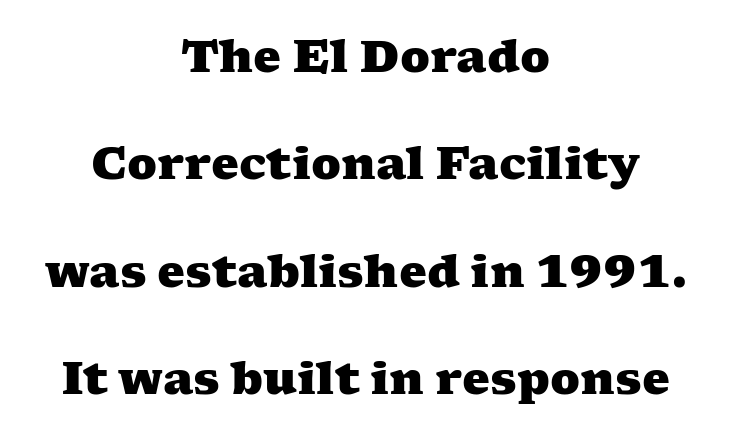
The image shows 44 px heavy, wide serif type; set centered, loose line spacing (2.44x), normal letter spacing, not underlined; medium stroke contrast and a medium x-height.
